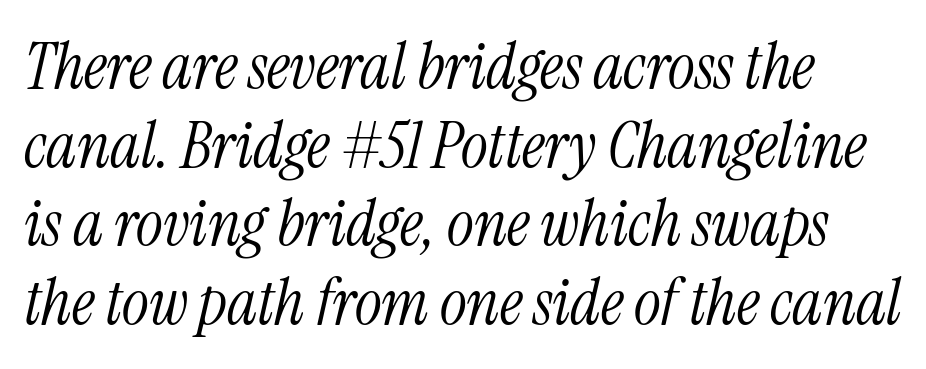
{"serif": "yes", "italic": "yes", "lean": "right", "slant_degrees": 13, "bold": "no", "weight": "light", "width": "condensed", "stroke_contrast": "medium", "x_height": "medium", "monospaced": "no", "underline": "no", "line_spacing_ratio": 1.23, "letter_spacing": "normal", "letter_spacing_em": 0.0, "glyph_px": 64}
